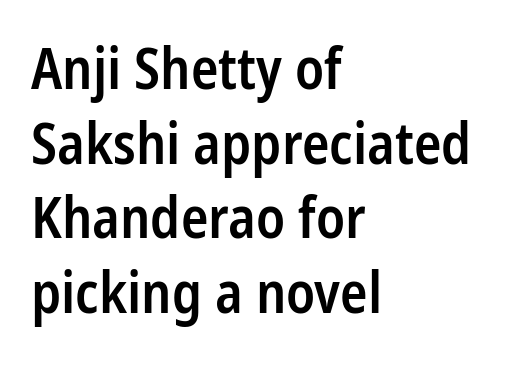
Character widths vary here, with narrow letters taking less room than wide ones. Stroke thickness is moderately raised; the sample reads as semibold. The strip under each line holds only bare page. The letters stand upright; this is a roman face.
